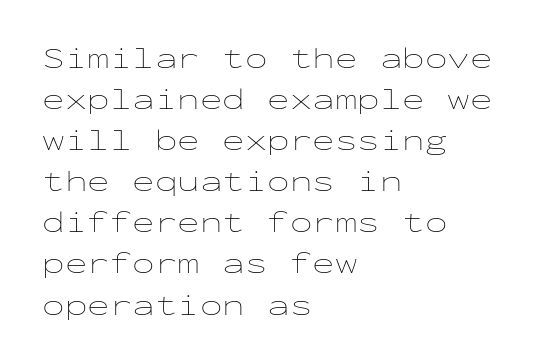
Q: Is the text bold? A: No.
Q: Is the text italic (slanted)? A: No, it is upright.
Q: Is the text underlined? A: No.
Q: How is the paragraph aligned? A: Left-aligned.
Q: Is the spacing between letters normal or unusually wide? A: Normal.
Q: Is the spacing between lines tight, normal or loose? A: Normal.
Q: Width (condensed, normal, or wide)? A: Wide.
Q: Stroke contrast? A: Low.
Q: x-height? A: Medium.
Q: Monospaced? A: Yes.
